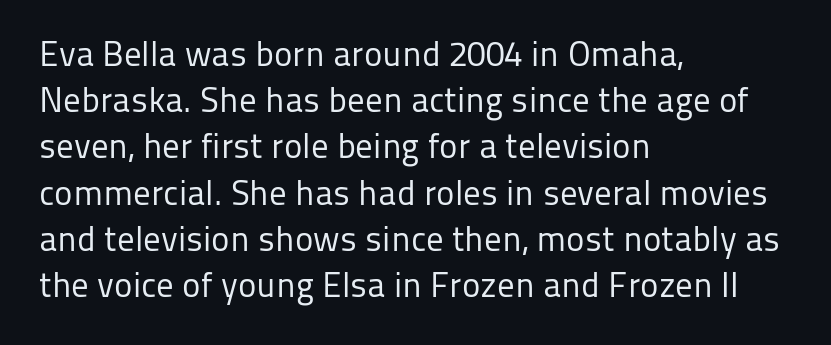
{"serif": "no", "italic": "no", "bold": "no", "weight": "regular", "width": "normal", "stroke_contrast": "low", "x_height": "medium", "monospaced": "no", "underline": "no", "align": "left", "line_spacing": "normal", "line_spacing_ratio": 1.32, "letter_spacing": "normal", "letter_spacing_em": 0.0, "glyph_px": 35}
